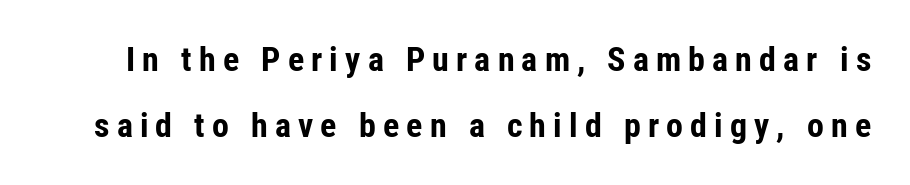
The image shows 34 px bold, condensed sans-serif type, upright; set loose line spacing (1.93x), unusually wide letter spacing (+0.21 em), not underlined; low stroke contrast and a medium x-height.
